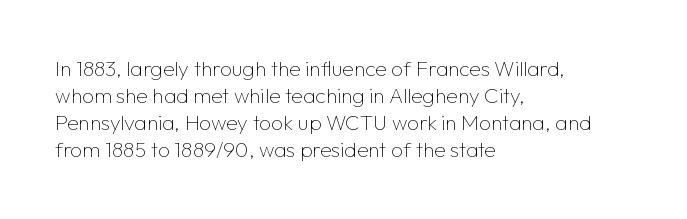
{"italic": "no", "bold": "no", "underline": "no", "align": "left", "line_spacing": "normal", "line_spacing_ratio": 1.29, "letter_spacing": "normal", "letter_spacing_em": 0.0, "glyph_px": 21}
